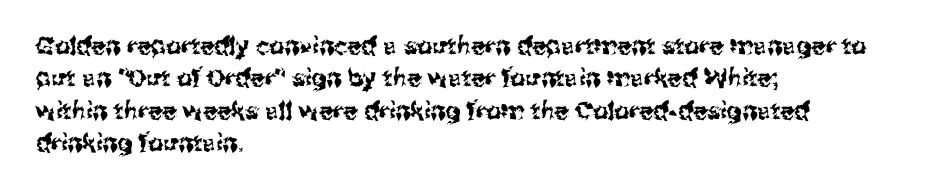
Glyph-to-glyph distance matches everyday printed text. Teacher's note: observe the even left margin — that is flush-left alignment. Type without underlining. This sample keeps an unexceptional amount of space between lines. This is roman type, the default non-slanted kind.
